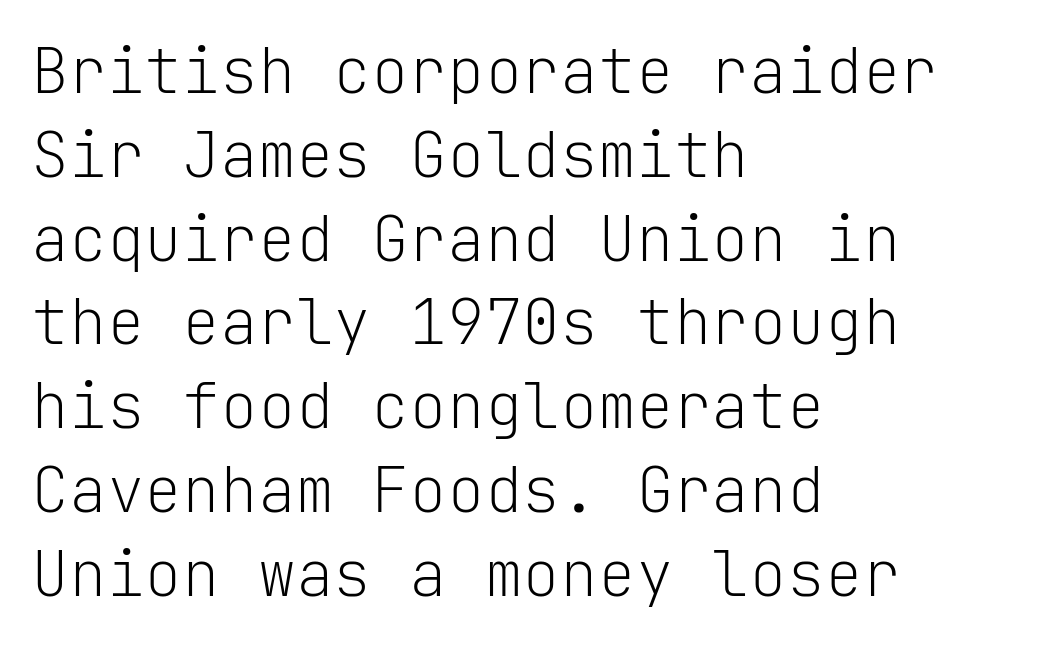
When letters stand straight like this, we call the style roman or upright. Letterform terminals end flat and unadorned throughout the passage. Clear beneath every line of the passage. The compositor pushed each line to the left boundary.
